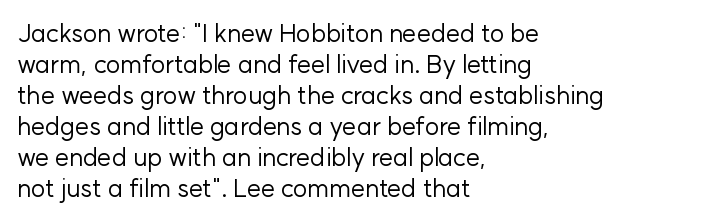
A light-to-regular cut is what we see here. Clear beneath every line of the passage. Vertical strokes here are truly vertical. The passage shown has conventional tracking throughout. Leftover space on each line is placed entirely after the last word.
